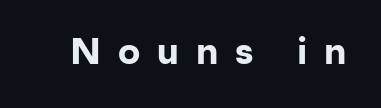
Every character sits straight up, as roman type does. Glyph-to-glyph distance is far greater than everyday printed text. On the weight axis this lands at bold, roughly 700. Character widths vary here, with narrow letters taking less room than wide ones. The designer went with a sans here, leaving each stem footless.
